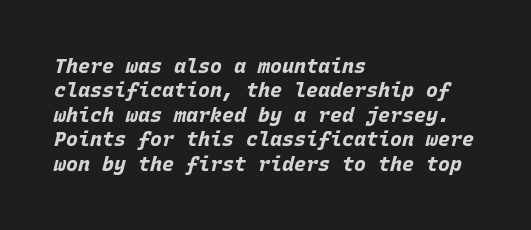
Q: Is the text bold? A: Yes.
Q: Is the text italic (slanted)? A: Yes, it leans right by about 15 degrees.
Q: Is the text underlined? A: No.
Q: How is the paragraph aligned? A: Left-aligned.
Q: Is the spacing between letters normal or unusually wide? A: Normal.
